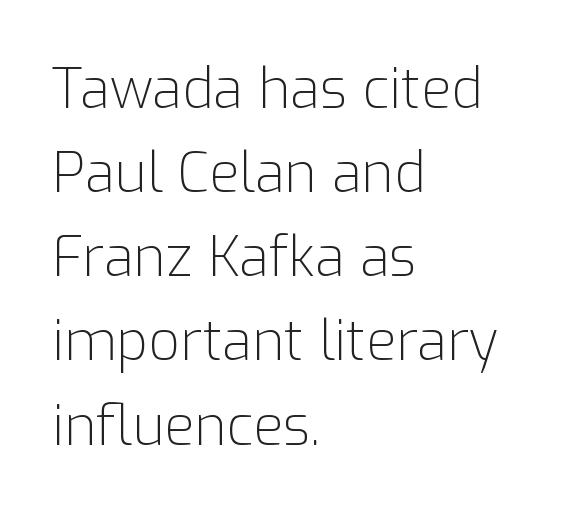
If you drew a ruler down the left edge, every line would touch it. The letters carry no serifs — their stems end cleanly without finishing strokes. Each row of text sits above clean, open space. Stems and bowls with no extra thickness — not bold. You could not count columns in this text — the font is proportionally spaced. Evenly set lines give the paragraph a standard silhouette.
